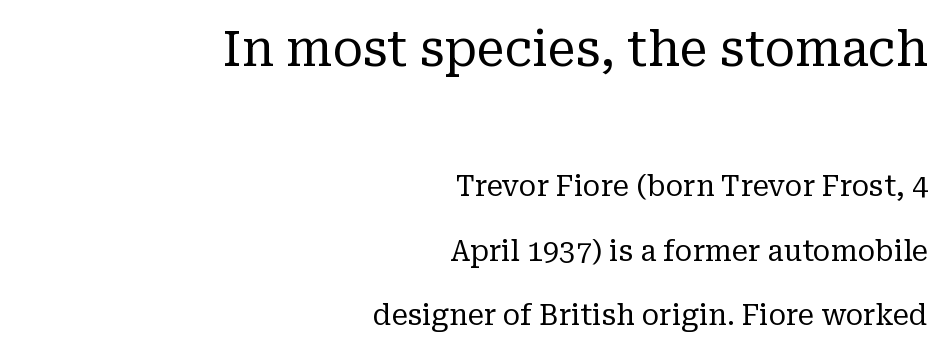
The image shows 50 px regular-weight serif type, upright; set right-aligned, loose line spacing (2.21x), normal letter spacing, not underlined; the first (top) block is 1.72x larger; low stroke contrast and a medium x-height.
